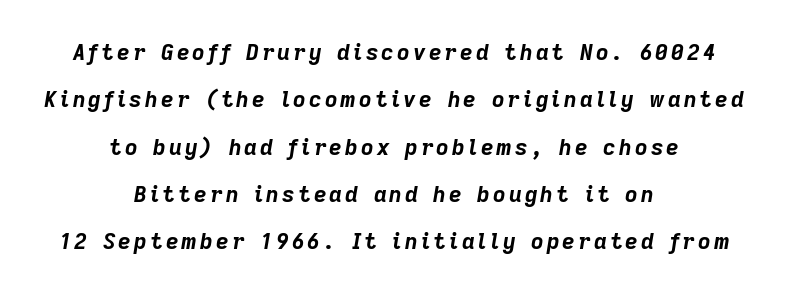
{"italic": "yes", "lean": "right", "slant_degrees": 9, "bold": "yes", "underline": "no", "align": "center", "line_spacing": "loose", "line_spacing_ratio": 2.15, "glyph_px": 22}
